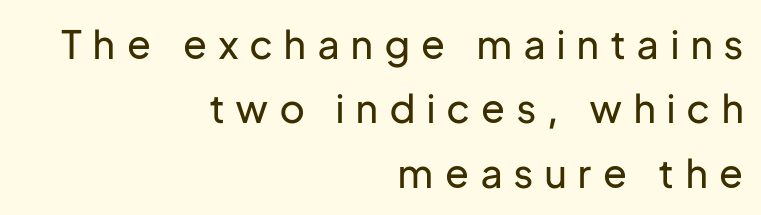
{"serif": "no", "italic": "no", "bold": "no", "weight": "regular", "width": "normal", "stroke_contrast": "low", "x_height": "medium", "monospaced": "no", "underline": "no", "align": "right", "line_spacing": "normal", "line_spacing_ratio": 1.65, "letter_spacing": "wide", "letter_spacing_em": 0.31, "glyph_px": 39}
